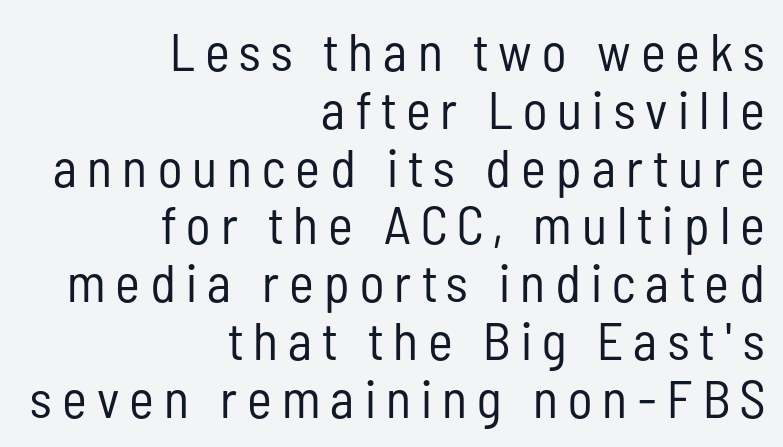
The line-height multiplier appears low, near solid setting. Caption: face not bold, strokes unweighted. Just letters on the line, the space beneath them empty. A roman cut, with each character standing at attention. The characters display no serif detailing; their extremities are plain.
